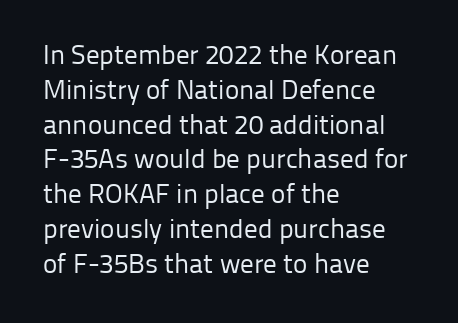
Q: Is the text bold? A: No.
Q: Is the text italic (slanted)? A: No, it is upright.
Q: Is the text underlined? A: No.
Q: How is the paragraph aligned? A: Left-aligned.
Q: Is the spacing between letters normal or unusually wide? A: Normal.
Q: Is the spacing between lines tight, normal or loose? A: Normal.
